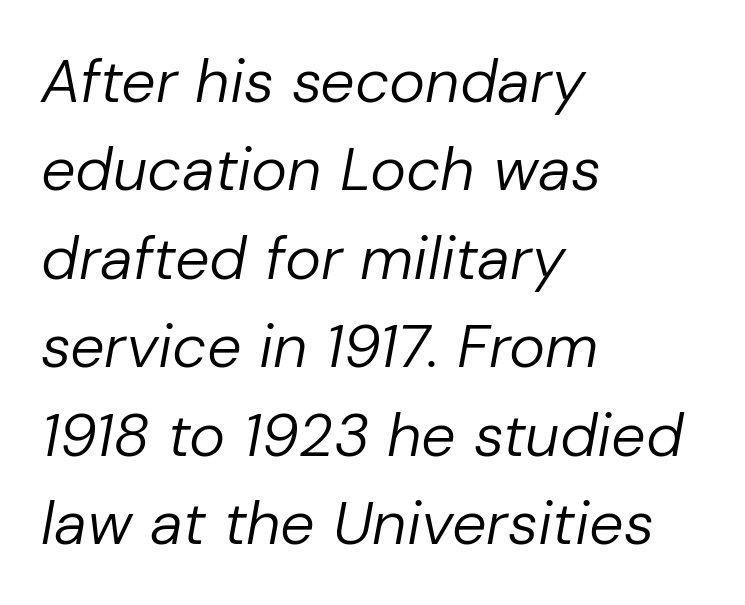
The image shows 61 px regular-weight type, italic (leaning right); set left-aligned, normal line spacing (1.45x), normal letter spacing, not underlined; low stroke contrast and a medium x-height.
